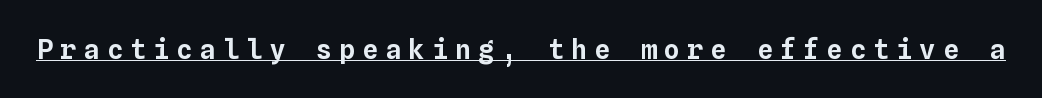
{"italic": "no", "underline": "yes", "letter_spacing": "wide", "letter_spacing_em": 0.26, "glyph_px": 27}
